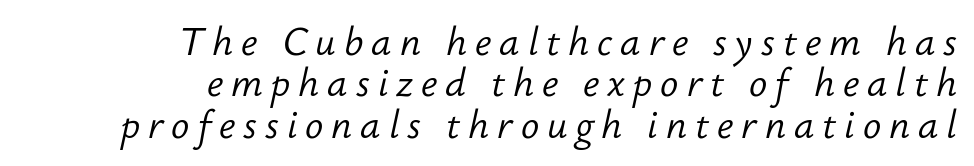
Notice how the stems are inclined rather than vertical — that's the hallmark of italics. Do the characters align in a grid? No, the font is proportional. Stroke thickness stays within the range of a standard reading face or lighter. The passage shown is not underscored anywhere.
